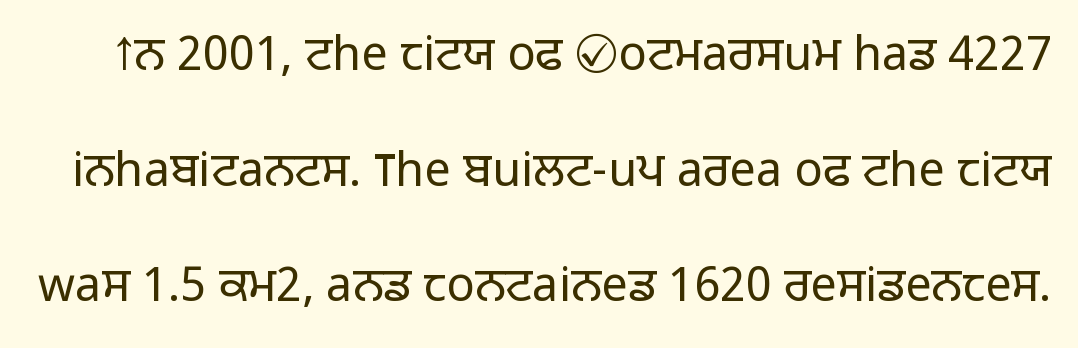
Spacing between characters is what you'd get straight out of the box. Has an underline been added? It has not. A roman cut, with each character standing at attention. I'd call this a sans setting — the letters go barefoot. Ink coverage per letter is moderate at most.
